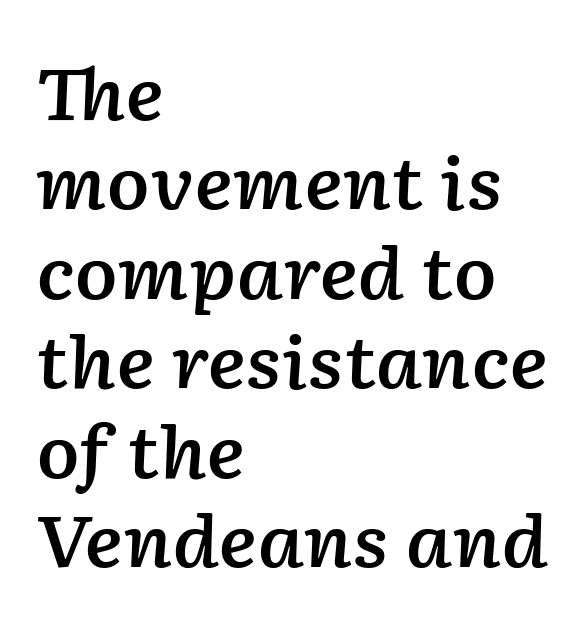
{"italic": "yes", "lean": "right", "slant_degrees": 2, "bold": "semi", "weight": "semibold", "width": "normal", "stroke_contrast": "low", "x_height": "medium", "monospaced": "no", "underline": "no", "align": "left", "line_spacing": "normal", "line_spacing_ratio": 1.26, "letter_spacing": "normal", "letter_spacing_em": 0.0, "glyph_px": 71}
